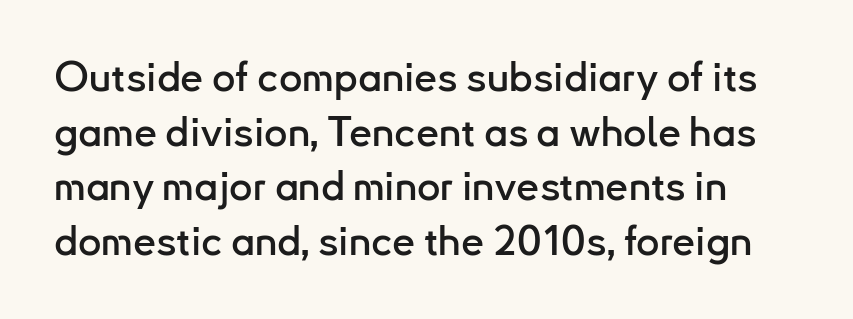
Q: Is the text italic (slanted)? A: No, it is upright.
Q: Is the typeface a serif or a sans-serif typeface? A: Sans-serif.
Q: Is the text underlined? A: No.
Q: Is the spacing between letters normal or unusually wide? A: Normal.
Q: Is the spacing between lines tight, normal or loose? A: Normal.
Q: Width (condensed, normal, or wide)? A: Normal.
Q: Stroke contrast? A: Low.
Q: x-height? A: Small.
Q: Monospaced? A: No.
